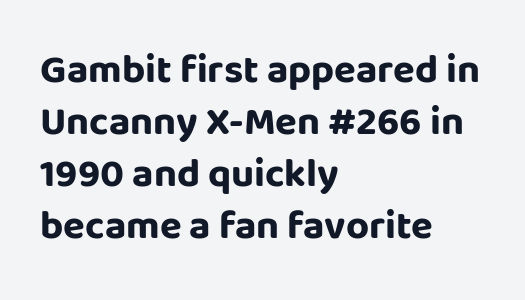
The glyphs in this specimen are sans serif. The vertical gap from one line to the next is medium. Caption: standard tracking, unaltered. A student would call this left alignment; a typographer would say flush left, rag right. Quick note: not italic, upright. This rendering features lettering with no underline.
